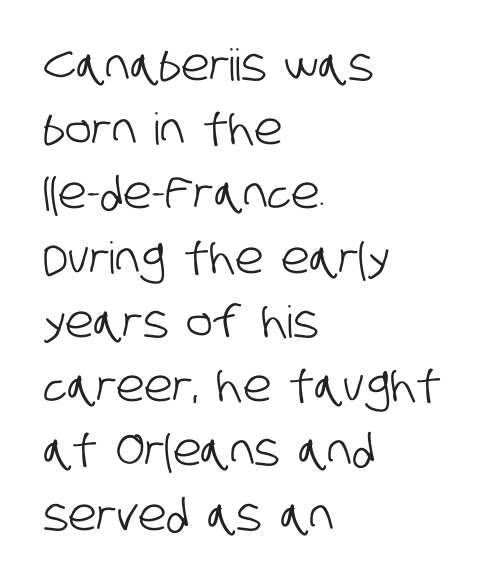
The letters sit at their default tracking, neither squeezed nor spread. Proportional: the letters do not fall into vertical columns. The typesetter chose a ragged-right arrangement here. This block has exactly the height ordinary leading produces.
